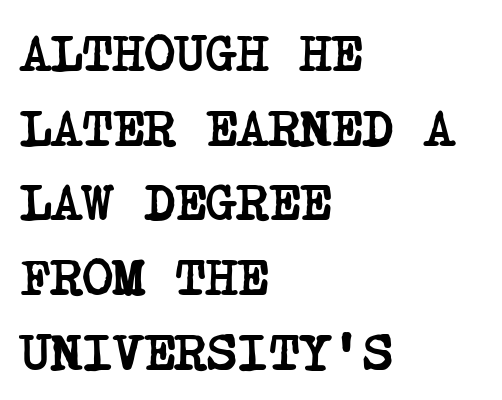
Q: Is the text bold? A: Yes.
Q: Is the typeface a serif or a sans-serif typeface? A: Serif.
Q: Is the text underlined? A: No.
Q: How is the paragraph aligned? A: Left-aligned.
Q: Is the spacing between letters normal or unusually wide? A: Normal.
Q: Is the spacing between lines tight, normal or loose? A: Normal.
Q: Width (condensed, normal, or wide)? A: Condensed.
Q: Stroke contrast? A: Low.
Q: x-height? A: Large.
